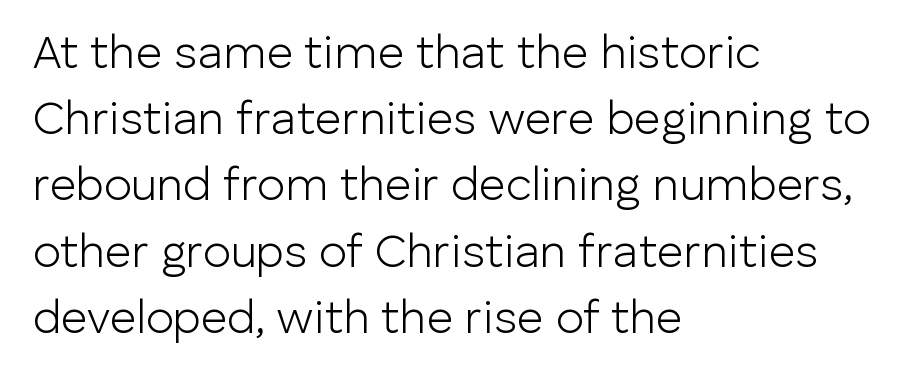
{"serif": "no", "italic": "no", "bold": "no", "weight": "light", "width": "normal", "stroke_contrast": "low", "x_height": "medium", "monospaced": "no", "underline": "no", "align": "left", "line_spacing": "normal", "line_spacing_ratio": 1.44, "letter_spacing": "normal", "letter_spacing_em": 0.0, "glyph_px": 46}
